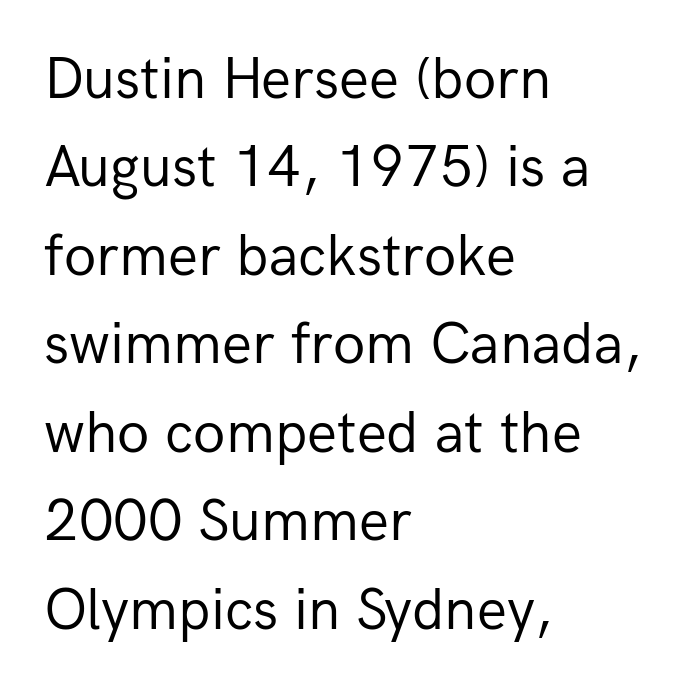
The image shows 59 px regular-weight sans-serif type, upright; set left-aligned, normal line spacing (1.5x), normal letter spacing, not underlined; low stroke contrast and a medium x-height.
